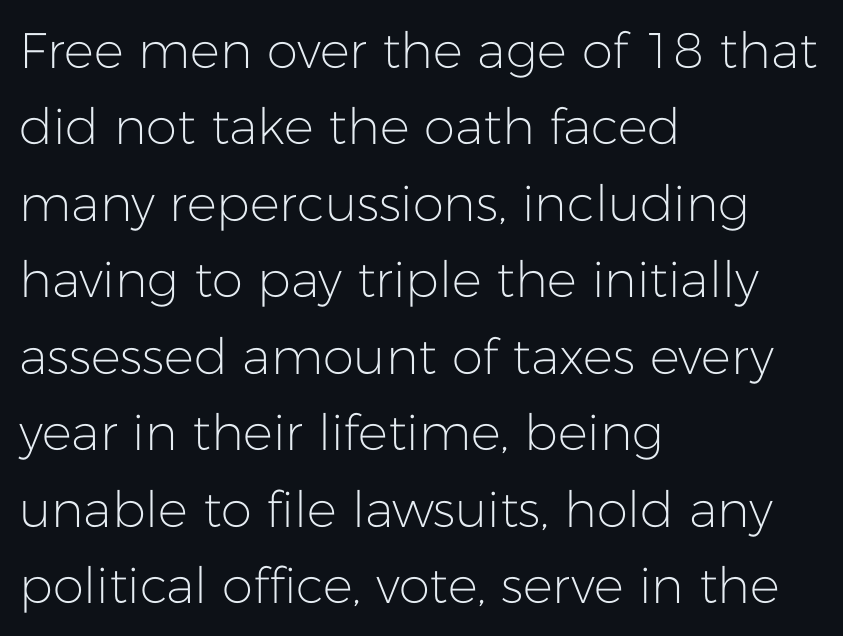
{"serif": "no", "italic": "no", "bold": "no", "weight": "light", "width": "normal", "stroke_contrast": "low", "x_height": "medium", "monospaced": "no", "underline": "no", "align": "left", "line_spacing": "normal", "line_spacing_ratio": 1.53, "letter_spacing": "normal", "letter_spacing_em": 0.0, "glyph_px": 50}
